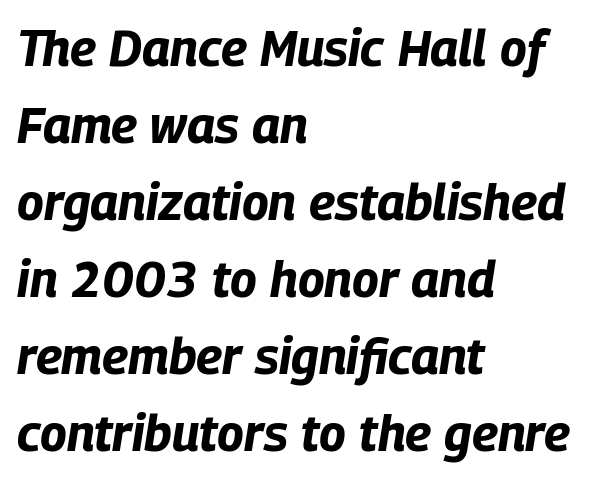
Q: Is the text bold? A: Yes.
Q: Is the text italic (slanted)? A: Yes, it leans right by about 9 degrees.
Q: Is the text underlined? A: No.
Q: How is the paragraph aligned? A: Left-aligned.
Q: Is the spacing between letters normal or unusually wide? A: Normal.
Q: Is the spacing between lines tight, normal or loose? A: Normal.
Q: Width (condensed, normal, or wide)? A: Condensed.
Q: Stroke contrast? A: Low.
Q: x-height? A: Large.
Q: Monospaced? A: No.
